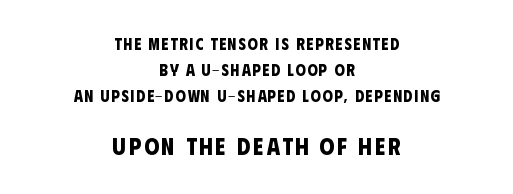
The image shows 24 px bold type; set centered, normal line spacing (1.63x), not underlined; the second (bottom) block is 1.5x larger.
